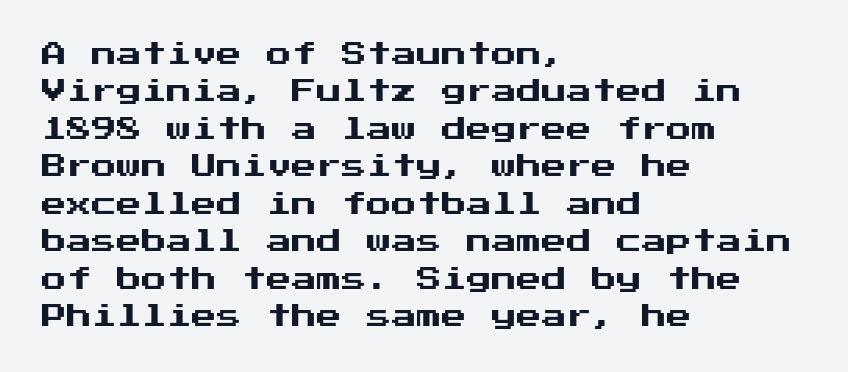
{"italic": "no", "underline": "no", "align": "left", "line_spacing": "normal", "line_spacing_ratio": 1.5, "letter_spacing": "normal", "letter_spacing_em": 0.0, "glyph_px": 25}
